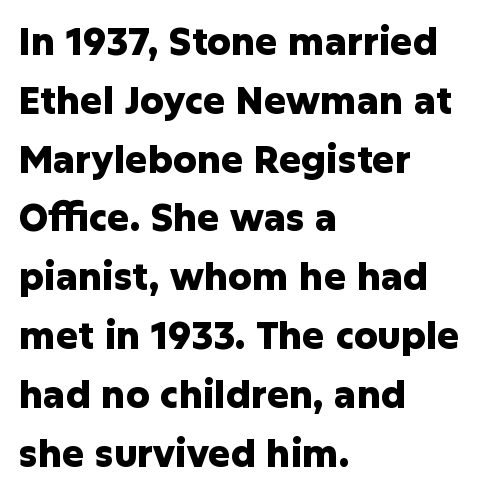
Q: Is the text bold? A: Yes.
Q: Is the text italic (slanted)? A: No, it is upright.
Q: Is the typeface a serif or a sans-serif typeface? A: Sans-serif.
Q: Is the text underlined? A: No.
Q: How is the paragraph aligned? A: Left-aligned.
Q: Is the spacing between letters normal or unusually wide? A: Normal.
Q: Is the spacing between lines tight, normal or loose? A: Normal.
Q: Width (condensed, normal, or wide)? A: Normal.
Q: Stroke contrast? A: Low.
Q: x-height? A: Medium.
Q: Monospaced? A: No.
